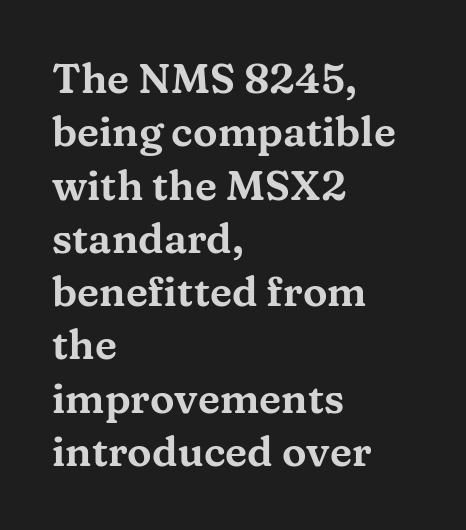
The image shows 41 px wide serif type, upright; set left-aligned, normal line spacing (1.3x), normal letter spacing, not underlined; medium stroke contrast and a medium x-height.
